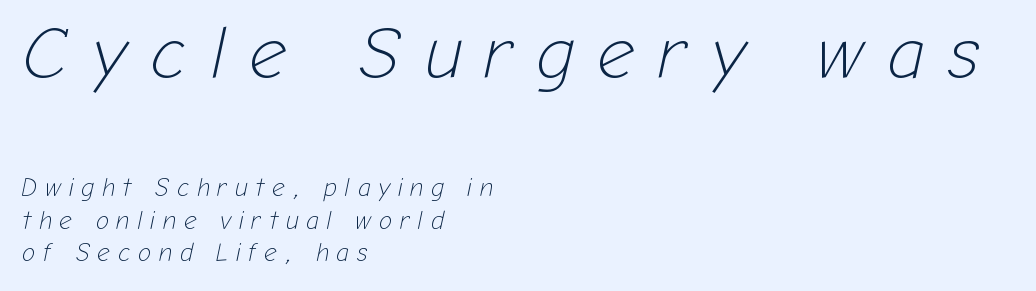
The image shows 74 px light type, italic (leaning right); set left-aligned, normal line spacing (1.3x), unusually wide letter spacing (+0.31 em), not underlined; the first (top) block is 2.96x larger; low stroke contrast and a medium x-height.
